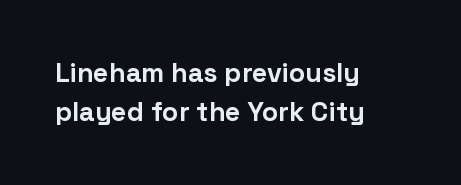
Q: Is the text bold? A: Yes.
Q: Is the text italic (slanted)? A: No, it is upright.
Q: Is the text underlined? A: No.
Q: How is the paragraph aligned? A: Left-aligned.
Q: Is the spacing between letters normal or unusually wide? A: Normal.
Q: Is the spacing between lines tight, normal or loose? A: Normal.
